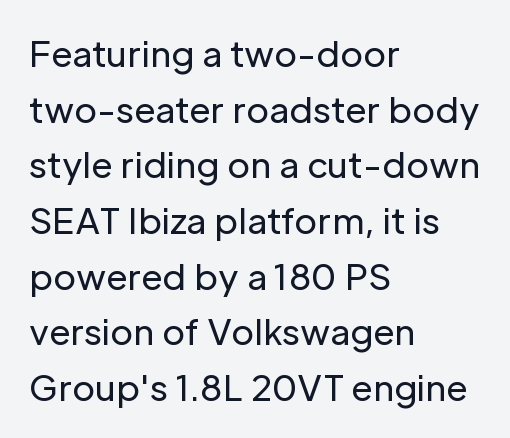
{"serif": "no", "italic": "no", "bold": "no", "weight": "regular", "width": "normal", "stroke_contrast": "low", "x_height": "medium", "monospaced": "no", "underline": "no", "align": "left", "line_spacing": "normal", "line_spacing_ratio": 1.59, "letter_spacing": "normal", "letter_spacing_em": 0.0, "glyph_px": 35}
